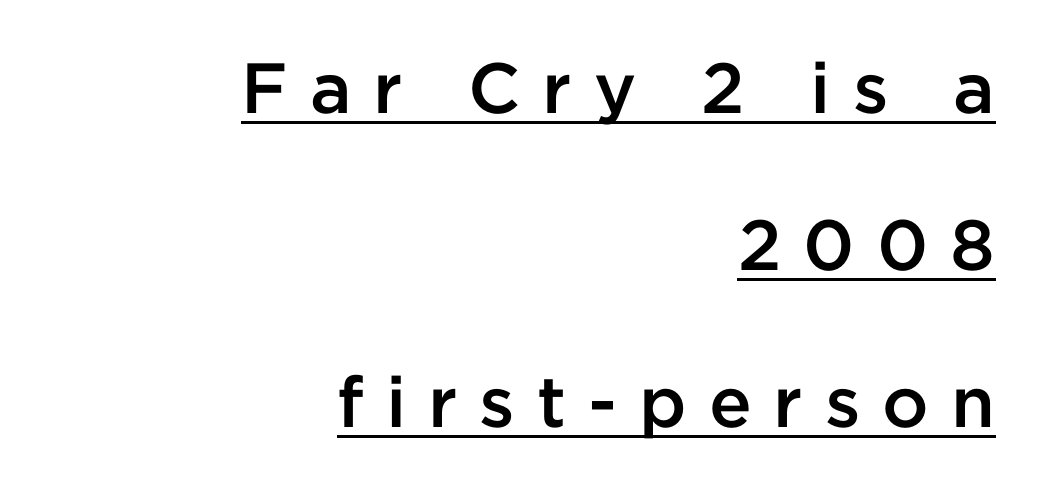
The image shows 71 px semibold sans-serif type, upright; set right-aligned, loose line spacing (2.21x), unusually wide letter spacing (+0.31 em), underlined; low stroke contrast and a medium x-height.
